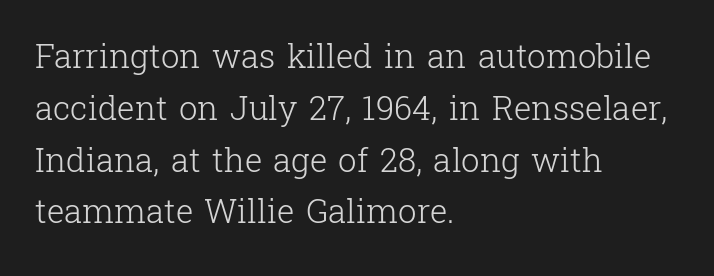
{"serif": "yes", "italic": "no", "bold": "no", "weight": "light", "width": "normal", "stroke_contrast": "low", "x_height": "medium", "monospaced": "no", "underline": "no", "align": "left", "line_spacing": "normal", "line_spacing_ratio": 1.57, "letter_spacing": "normal", "letter_spacing_em": 0.0, "glyph_px": 33}
